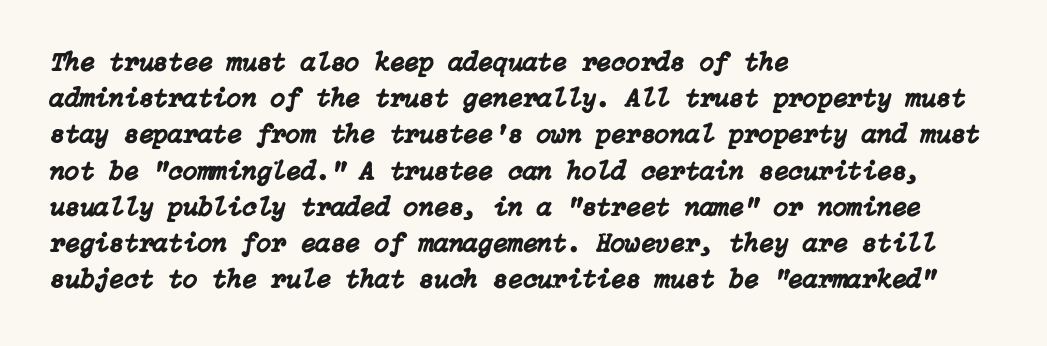
The image shows 27 px text type, italic (leaning right); set left-aligned, normal line spacing (1.34x), normal letter spacing, not underlined.
